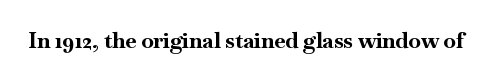
The image shows 22 px bold type, upright; set normal letter spacing, not underlined.
